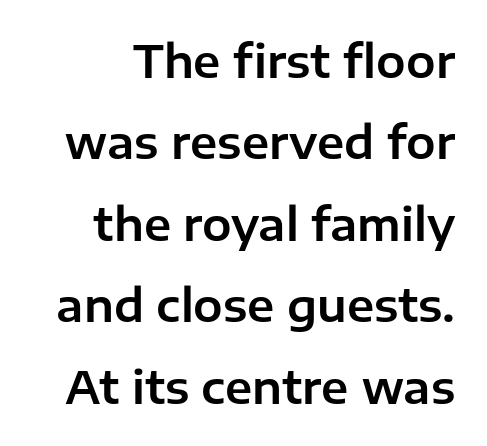
Q: Is the text italic (slanted)? A: No, it is upright.
Q: Is the typeface a serif or a sans-serif typeface? A: Sans-serif.
Q: Is the text underlined? A: No.
Q: Is the spacing between letters normal or unusually wide? A: Normal.
Q: Width (condensed, normal, or wide)? A: Normal.
Q: Stroke contrast? A: Low.
Q: x-height? A: Medium.
Q: Monospaced? A: No.
